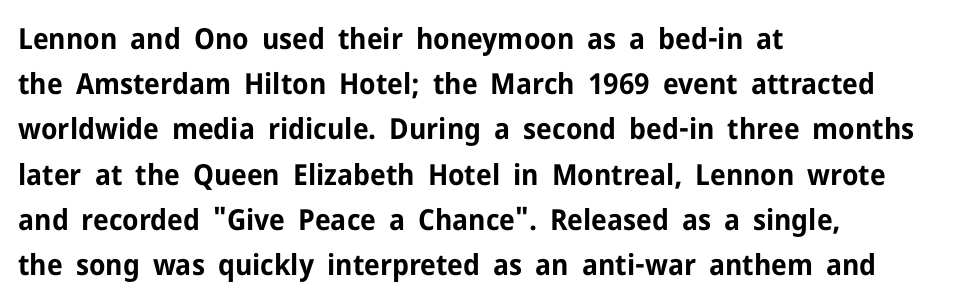
The image shows 29 px bold sans-serif type, upright; set left-aligned, normal line spacing (1.56x), normal letter spacing, not underlined; low stroke contrast and a medium x-height.
